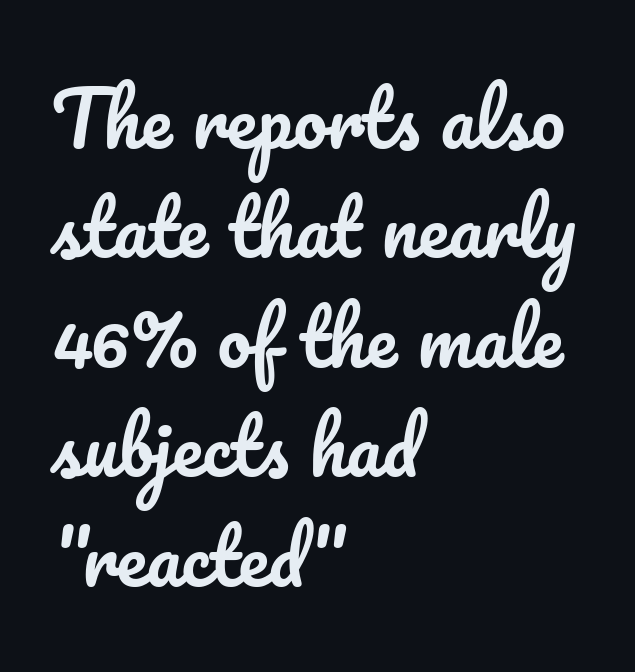
A typesetter would call this zero additional tracking. Rows of type keep a routine distance in the vertical direction. Compared with a centered layout, this one pins lines to the left instead.
